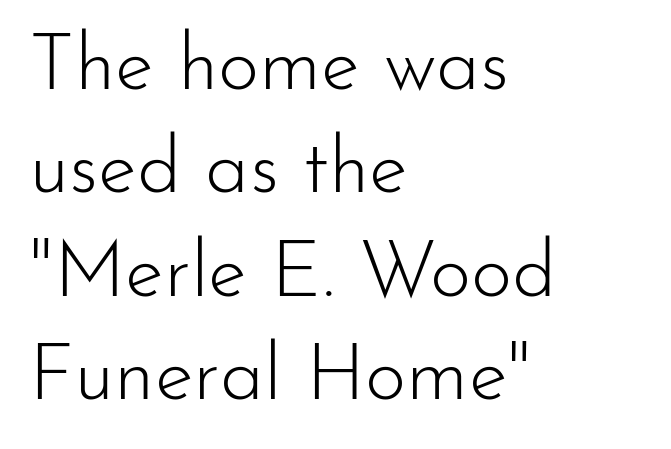
The image shows 79 px light sans-serif type, upright; set left-aligned, normal line spacing (1.31x), normal letter spacing, not underlined; low stroke contrast and a small x-height.
